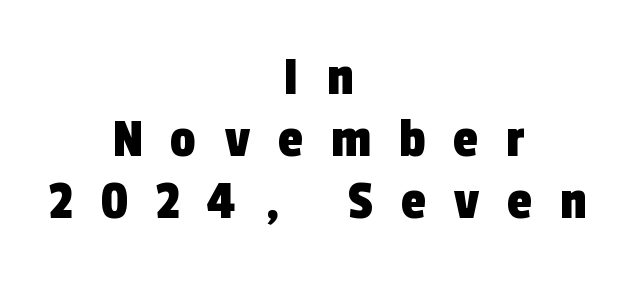
The image shows 57 px condensed sans-serif type; set centered, tight line spacing (1.09x), unusually wide letter spacing (+0.49 em), not underlined; a medium x-height.
